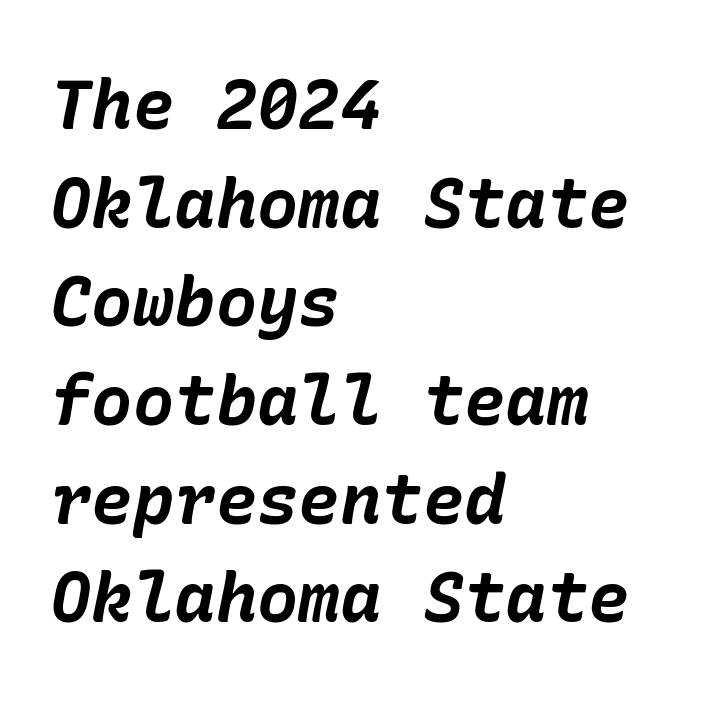
The image shows 69 px bold type, italic (leaning right); set left-aligned, normal line spacing (1.43x), normal letter spacing, not underlined; low stroke contrast and a medium x-height.
